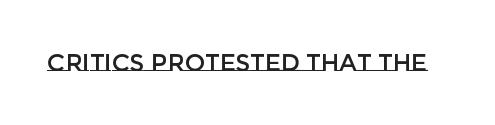
Q: Is the text italic (slanted)? A: No, it is upright.
Q: Is the text underlined? A: No.
Q: Is the spacing between letters normal or unusually wide? A: Normal.
